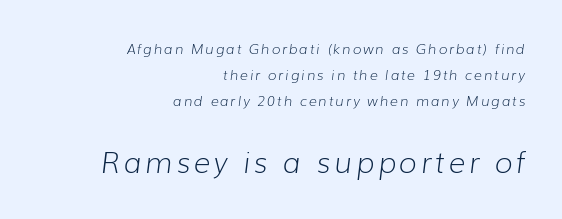
{"italic": "yes", "lean": "right", "slant_degrees": 7, "bold": "no", "weight": "light", "width": "normal", "stroke_contrast": "low", "x_height": "medium", "monospaced": "no", "underline": "no", "align": "right", "line_spacing_ratio": 1.85, "larger_block": "second", "size_ratio": 2.07, "glyph_px": 29}
